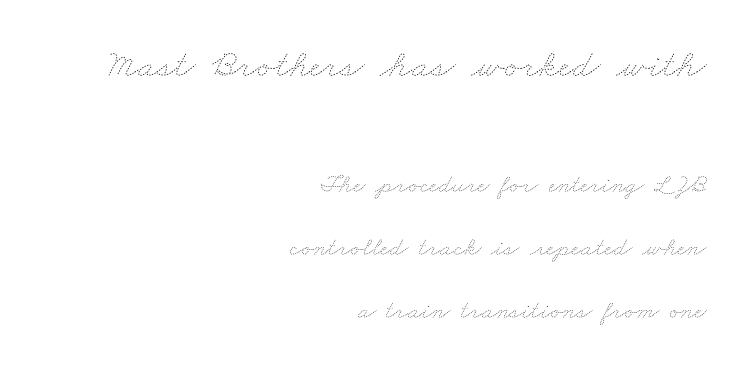
Q: Is the text bold? A: No.
Q: Is the text underlined? A: No.
Q: How is the paragraph aligned? A: Right-aligned.
Q: Is the spacing between letters normal or unusually wide? A: Normal.
Q: Is the spacing between lines tight, normal or loose? A: Loose.
Q: Which block of text is set in a larger size, the first (top) or the second (bottom)? A: The first (top) one.
Q: Width (condensed, normal, or wide)? A: Wide.
Q: Stroke contrast? A: Low.
Q: x-height? A: Small.
Q: Monospaced? A: No.
